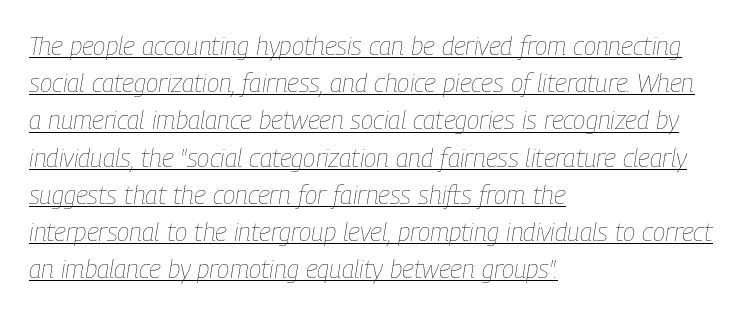
{"italic": "yes", "lean": "right", "slant_degrees": 9, "bold": "no", "underline": "yes", "align": "left", "line_spacing": "normal", "line_spacing_ratio": 1.43, "letter_spacing": "normal", "letter_spacing_em": 0.0, "glyph_px": 26}
